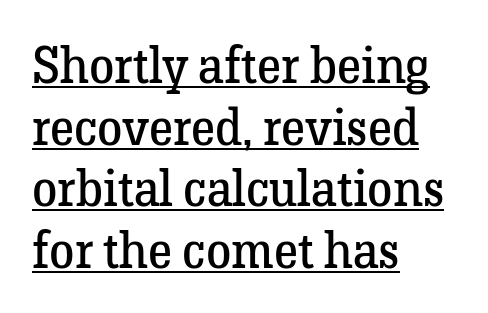
Compared with undecorated copy, this sample adds a rule below the words. Look at the bottom of the vertical strokes: they flare into serifs here. Is the stroke heavy? The answer is a plain regular-or-lighter. This sample is left-justified, so line endings fall wherever the words run out. Observe the ordinary spacing: letters are neighbours, not strangers. Posture: vertical.
